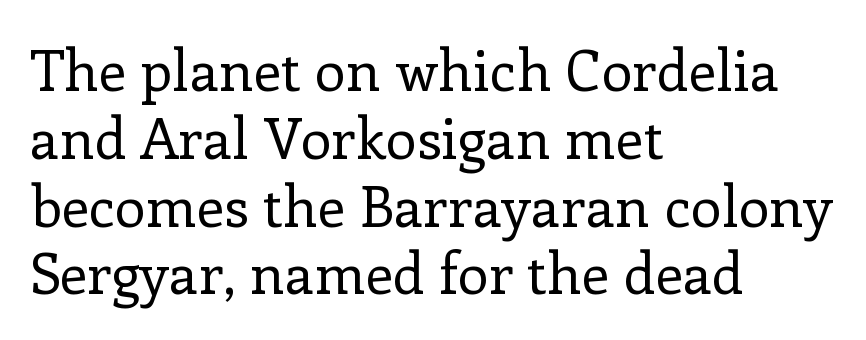
Character widths vary here, with narrow letters taking less room than wide ones. Letters have the restrained weight of plain body copy at most. Ordinary non-slanted type is in use. Is this a sans? No — the strokes have serifs.
